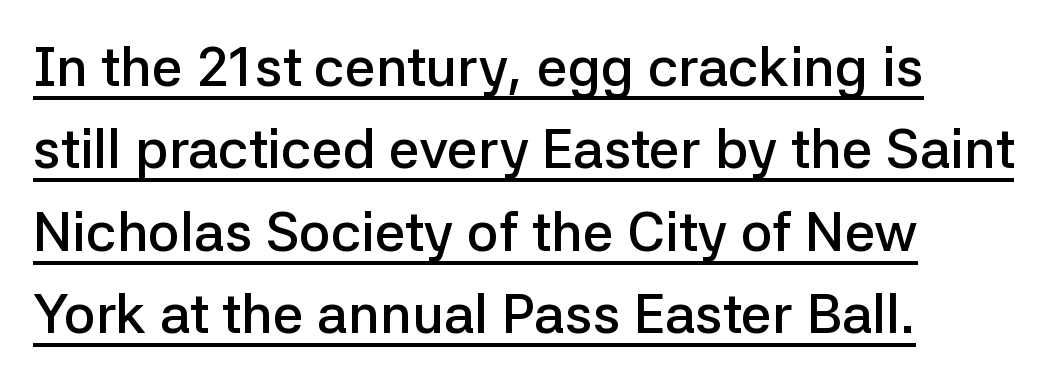
{"serif": "no", "italic": "no", "bold": "semi", "weight": "semibold", "width": "normal", "stroke_contrast": "low", "x_height": "medium", "monospaced": "no", "underline": "yes", "align": "left", "line_spacing": "normal", "line_spacing_ratio": 1.5, "letter_spacing": "normal", "letter_spacing_em": 0.0, "glyph_px": 55}
